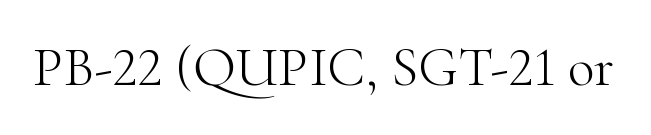
The image shows 56 px light serif type, upright; set normal letter spacing, not underlined; high stroke contrast and a small x-height.
